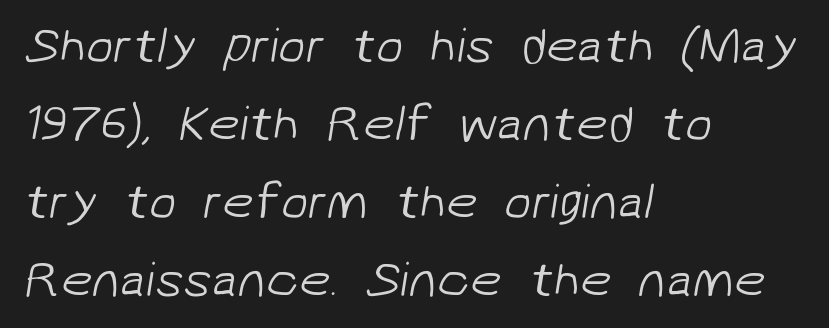
Q: Is the text bold? A: No.
Q: Is the typeface a serif or a sans-serif typeface? A: Sans-serif.
Q: Is the text underlined? A: No.
Q: How is the paragraph aligned? A: Left-aligned.
Q: Is the spacing between letters normal or unusually wide? A: Normal.
Q: Is the spacing between lines tight, normal or loose? A: Normal.
Q: Width (condensed, normal, or wide)? A: Normal.
Q: Stroke contrast? A: Low.
Q: x-height? A: Medium.
Q: Monospaced? A: No.
